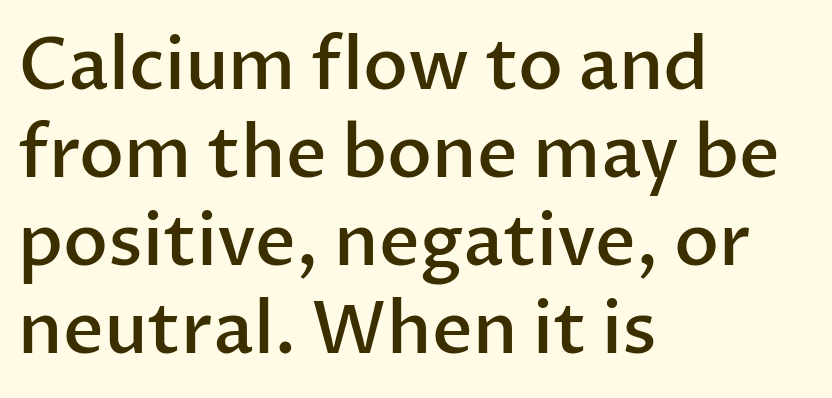
The image shows 71 px semibold sans-serif type, upright; set left-aligned, line spacing 1.24x, normal letter spacing, not underlined; low stroke contrast and a medium x-height.
